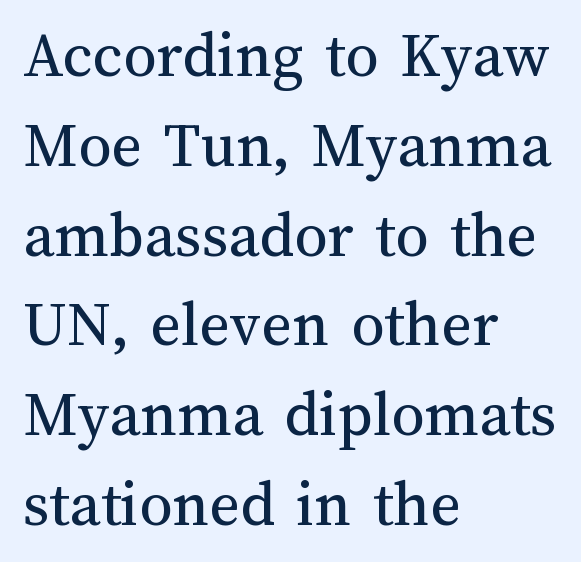
The image shows 66 px regular-weight type, upright; set left-aligned, normal line spacing (1.36x), normal letter spacing, not underlined; medium stroke contrast and a medium x-height.
